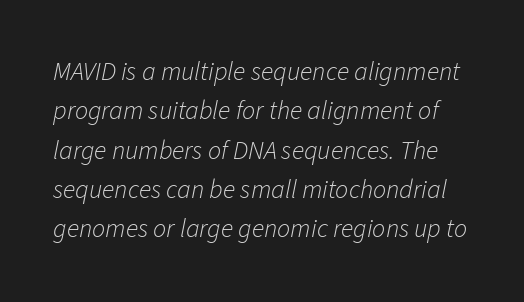
{"italic": "yes", "lean": "right", "slant_degrees": 11, "bold": "no", "underline": "no", "line_spacing": "normal", "line_spacing_ratio": 1.51, "letter_spacing": "normal", "letter_spacing_em": 0.0, "glyph_px": 26}
